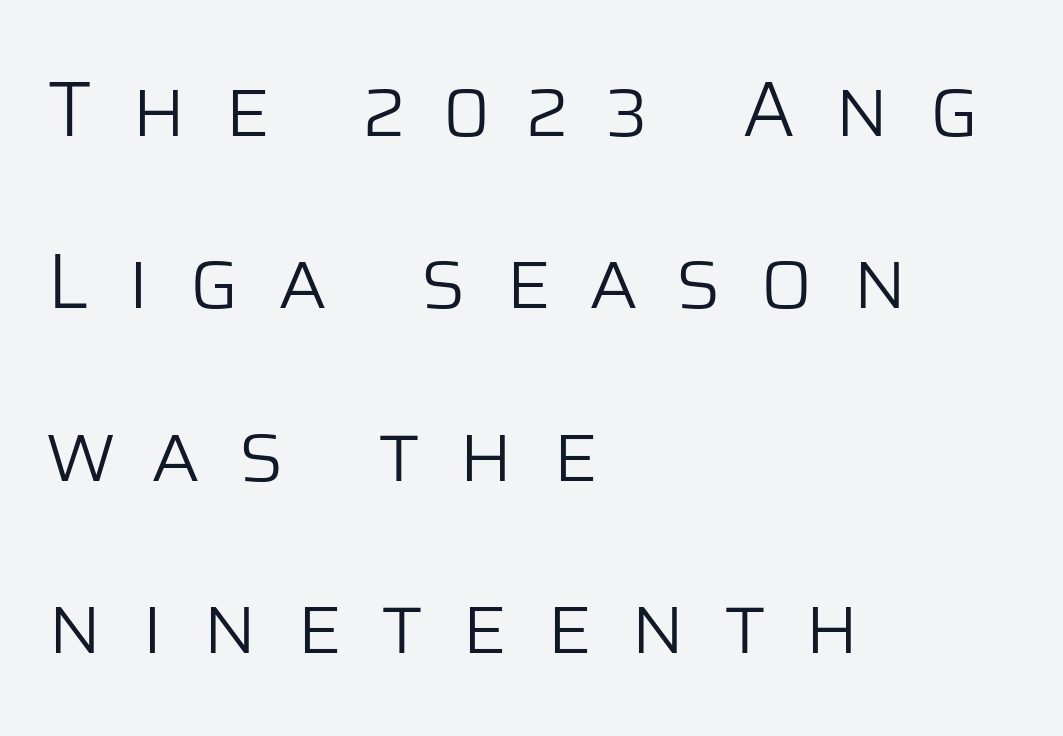
The image shows 78 px light sans-serif type, upright; set left-aligned, loose line spacing (2.21x), unusually wide letter spacing (+0.49 em), not underlined; low stroke contrast and a large x-height.
